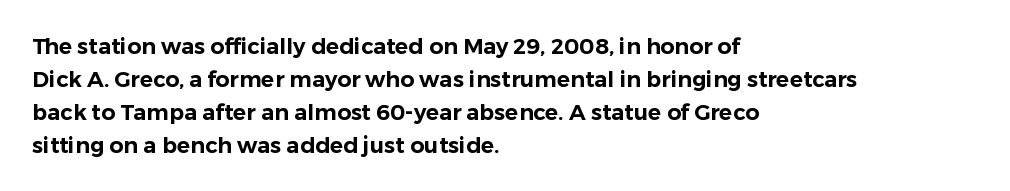
Q: Is the text italic (slanted)? A: No, it is upright.
Q: Is the text underlined? A: No.
Q: How is the paragraph aligned? A: Left-aligned.
Q: Is the spacing between letters normal or unusually wide? A: Normal.
Q: Is the spacing between lines tight, normal or loose? A: Normal.
